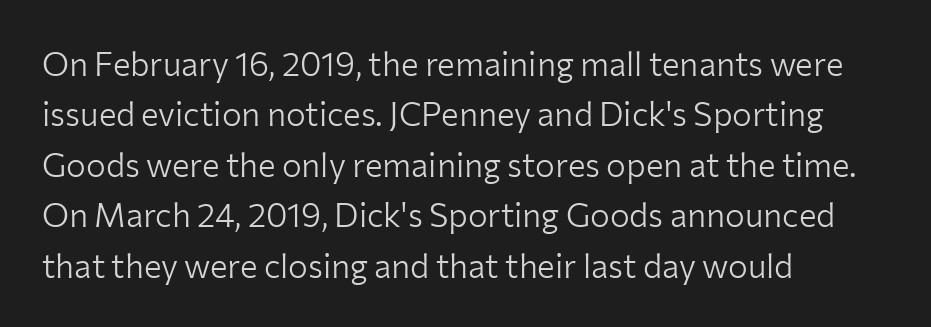
Q: Is the text bold? A: No.
Q: Is the text italic (slanted)? A: No, it is upright.
Q: Is the typeface a serif or a sans-serif typeface? A: Sans-serif.
Q: Is the text underlined? A: No.
Q: How is the paragraph aligned? A: Left-aligned.
Q: Is the spacing between letters normal or unusually wide? A: Normal.
Q: Is the spacing between lines tight, normal or loose? A: Normal.
Q: Width (condensed, normal, or wide)? A: Normal.
Q: Stroke contrast? A: Low.
Q: x-height? A: Medium.
Q: Monospaced? A: No.
